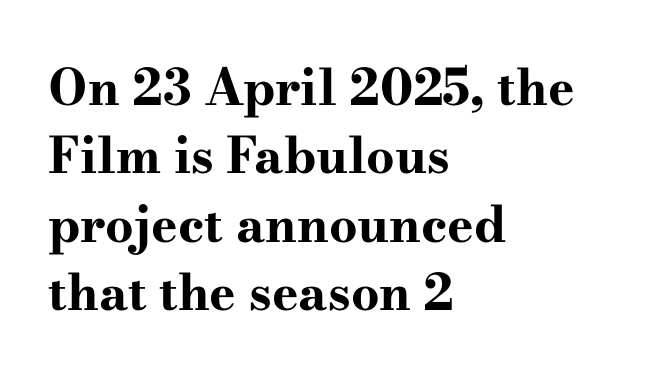
The passage shown is typed in a proportional face where columns would drift. Caption: multi-line text, flush left, ragged right. The type sits square on the baseline with zero lean. The area under the type is left untouched. What kind of face is this? One with serifs.
